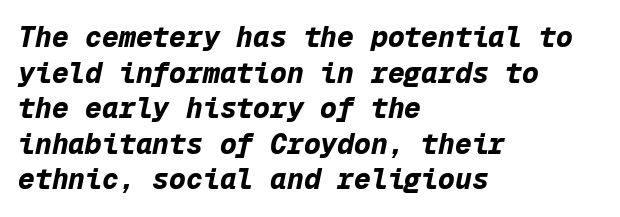
{"italic": "yes", "lean": "right", "slant_degrees": 12, "bold": "yes", "weight": "bold", "width": "normal", "stroke_contrast": "low", "x_height": "medium", "monospaced": "yes", "underline": "no", "align": "left", "line_spacing": "normal", "line_spacing_ratio": 1.27, "letter_spacing": "normal", "letter_spacing_em": 0.0, "glyph_px": 28}
